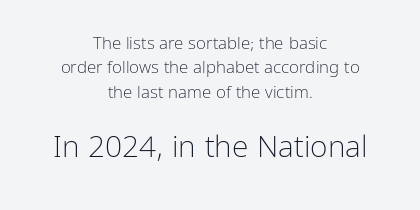
The image shows 30 px light sans-serif type, upright; set centered, normal line spacing (1.44x), normal letter spacing, not underlined; the second (bottom) block is 1.76x larger; low stroke contrast and a medium x-height.
